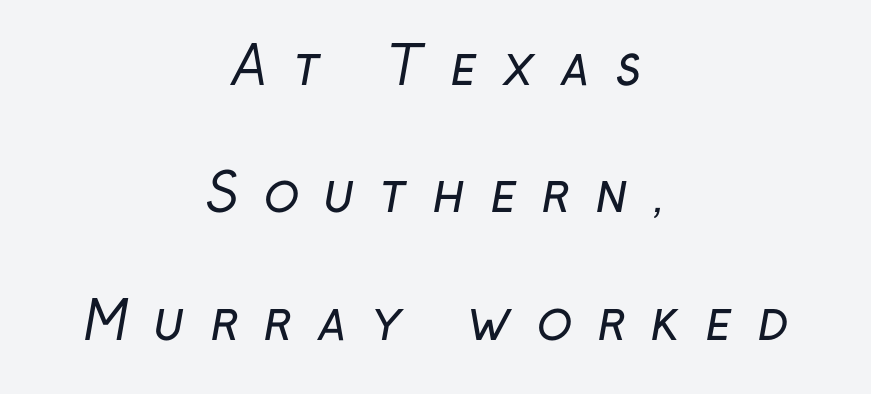
Q: Is the text bold? A: No.
Q: Is the typeface a serif or a sans-serif typeface? A: Sans-serif.
Q: Is the text underlined? A: No.
Q: How is the paragraph aligned? A: Centered.
Q: Is the spacing between letters normal or unusually wide? A: Unusually wide.
Q: Is the spacing between lines tight, normal or loose? A: Loose.
Q: Width (condensed, normal, or wide)? A: Normal.
Q: Stroke contrast? A: Low.
Q: x-height? A: Medium.
Q: Monospaced? A: No.
